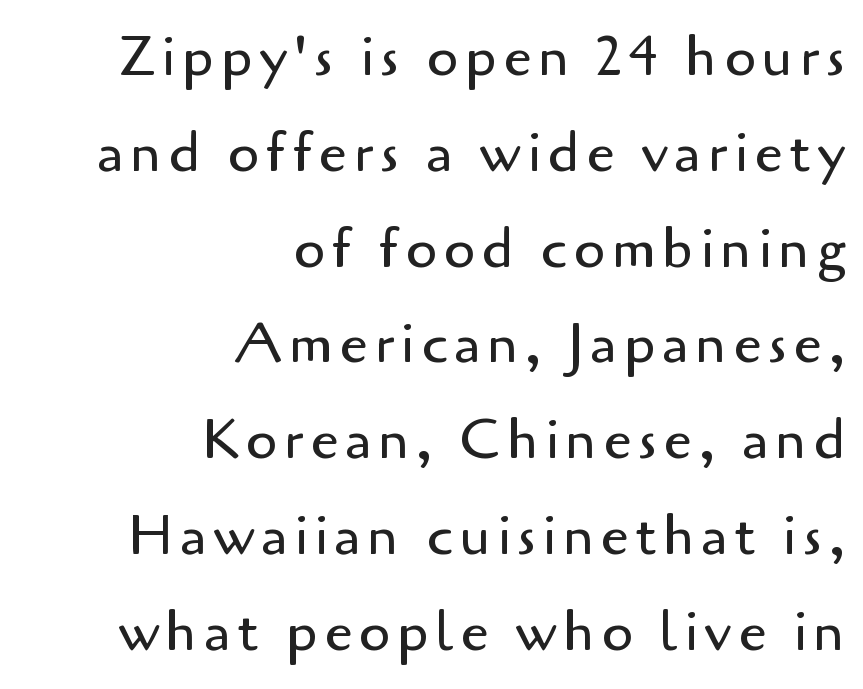
{"serif": "no", "italic": "no", "bold": "no", "weight": "regular", "width": "normal", "stroke_contrast": "low", "x_height": "small", "monospaced": "no", "underline": "no", "align": "right", "line_spacing": "normal", "line_spacing_ratio": 1.68, "glyph_px": 57}
